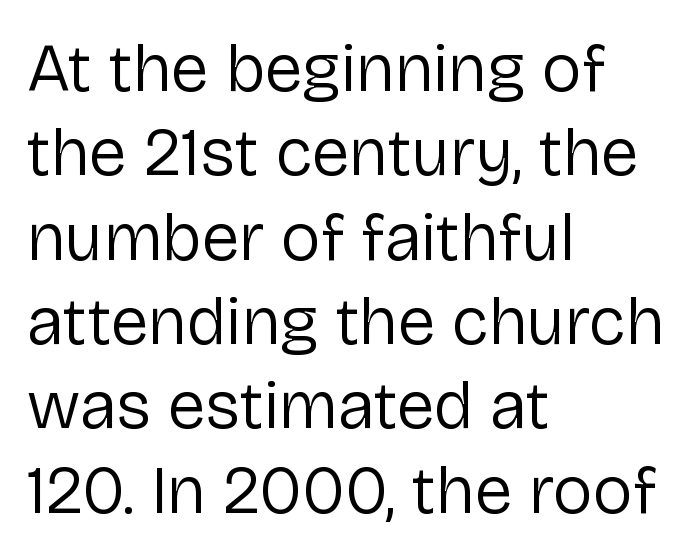
This reads as an unemphasized weight, regular at the heaviest. The type sits square on the baseline with zero lean. Check where the strokes stop: nothing finishes them off — pure sans. No word sits above an underline. Looks like regular typesetting: each glyph gets only the width it needs. The compositor pushed each line to the left boundary.
